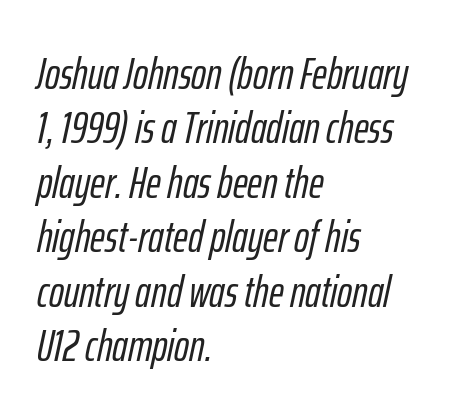
The rendering uses natural spacing where letterforms have individual widths. The letters sit at their default tracking, neither squeezed nor spread. These lines were composed using italics. The baseline area is clear. Reading down the block, your eye returns to a fixed left position each line.
